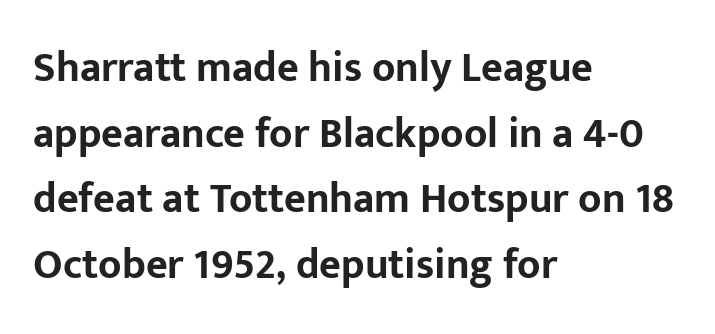
The image shows 42 px bold sans-serif type, upright; set left-aligned, normal line spacing (1.56x), normal letter spacing, not underlined; low stroke contrast and a medium x-height.
